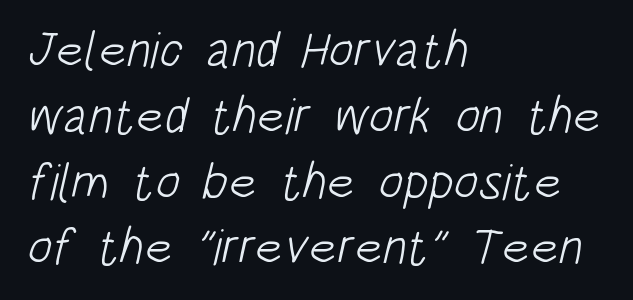
Q: Is the text bold? A: No.
Q: Is the typeface a serif or a sans-serif typeface? A: Sans-serif.
Q: Is the text underlined? A: No.
Q: How is the paragraph aligned? A: Left-aligned.
Q: Is the spacing between letters normal or unusually wide? A: Normal.
Q: Is the spacing between lines tight, normal or loose? A: Normal.
Q: Width (condensed, normal, or wide)? A: Condensed.
Q: Stroke contrast? A: Low.
Q: x-height? A: Large.
Q: Monospaced? A: No.
